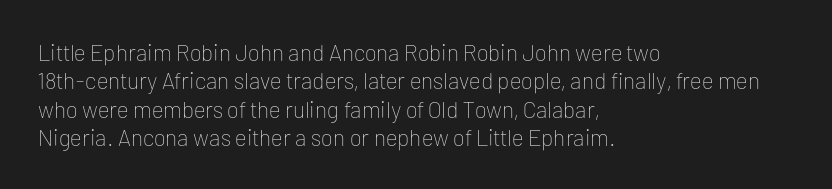
Q: Is the text bold? A: No.
Q: Is the text italic (slanted)? A: No, it is upright.
Q: Is the text underlined? A: No.
Q: How is the paragraph aligned? A: Left-aligned.
Q: Is the spacing between letters normal or unusually wide? A: Normal.
